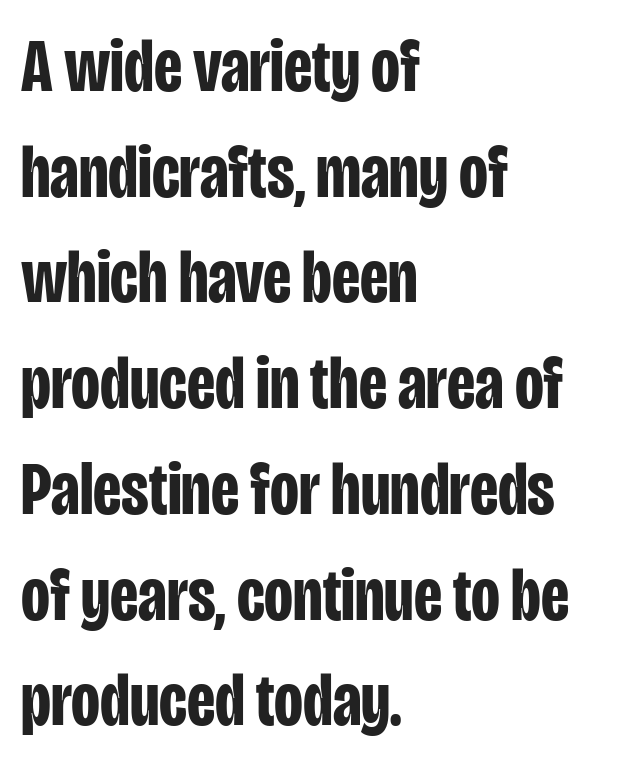
Q: Is the text bold? A: Yes.
Q: Is the text italic (slanted)? A: No, it is upright.
Q: Is the typeface a serif or a sans-serif typeface? A: Sans-serif.
Q: Is the text underlined? A: No.
Q: How is the paragraph aligned? A: Left-aligned.
Q: Is the spacing between letters normal or unusually wide? A: Normal.
Q: Is the spacing between lines tight, normal or loose? A: Normal.
Q: Width (condensed, normal, or wide)? A: Condensed.
Q: Stroke contrast? A: Low.
Q: x-height? A: Large.
Q: Monospaced? A: No.
